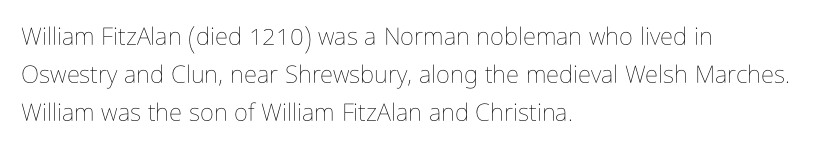
Is there much room between lines? A standard amount, neither cramped nor airy. A roman cut, with each character standing at attention. How are the letters spaced? Ordinarily, with no added tracking. This rendering features lettering with no underline. The paragraph shown leans on its left margin. The weight tops out at a normal text grade.
